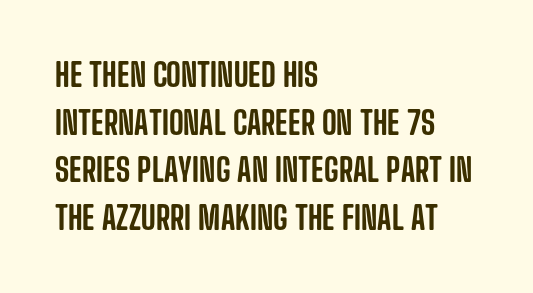
{"serif": "no", "italic": "no", "width": "condensed", "stroke_contrast": "low", "x_height": "large", "monospaced": "no", "underline": "no", "align": "left", "line_spacing": "normal", "line_spacing_ratio": 1.49, "letter_spacing": "normal", "letter_spacing_em": 0.0, "glyph_px": 32}
